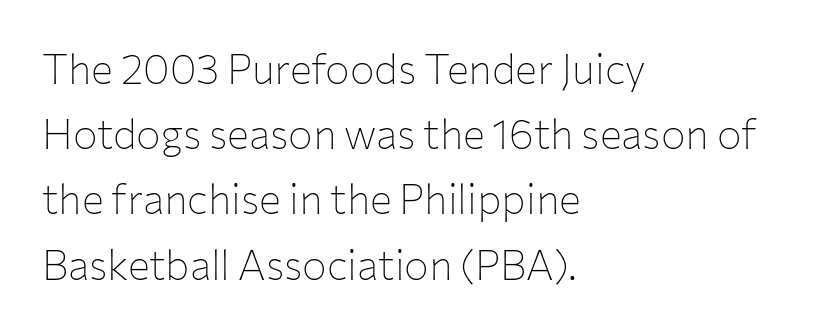
The image shows 41 px thin sans-serif type, upright; set left-aligned, normal line spacing (1.59x), normal letter spacing, not underlined; low stroke contrast and a medium x-height.
